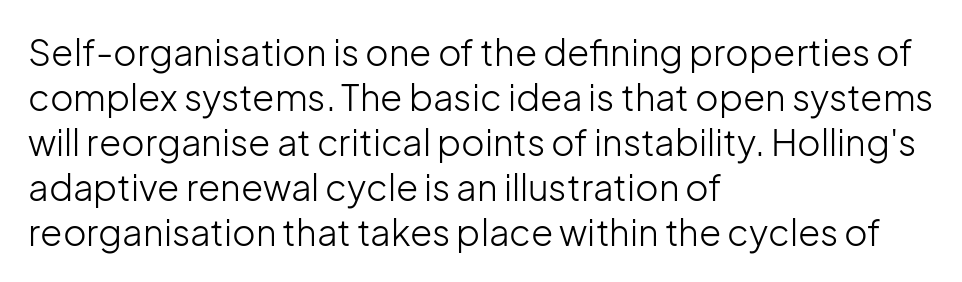
The image shows 36 px light sans-serif type, upright; set left-aligned, normal line spacing (1.25x), normal letter spacing, not underlined; low stroke contrast and a medium x-height.
